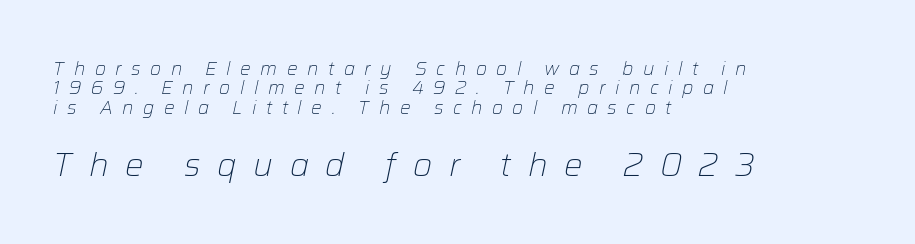
Spacing between characters has been opened up far beyond the box default. Tall strokes in this sample are angled rather than plumb. Line starts are locked; line ends wander. Summary of weight: not heavy and not bold. Proportional: the letters do not fall into vertical columns. The strip under each line holds only bare page.
